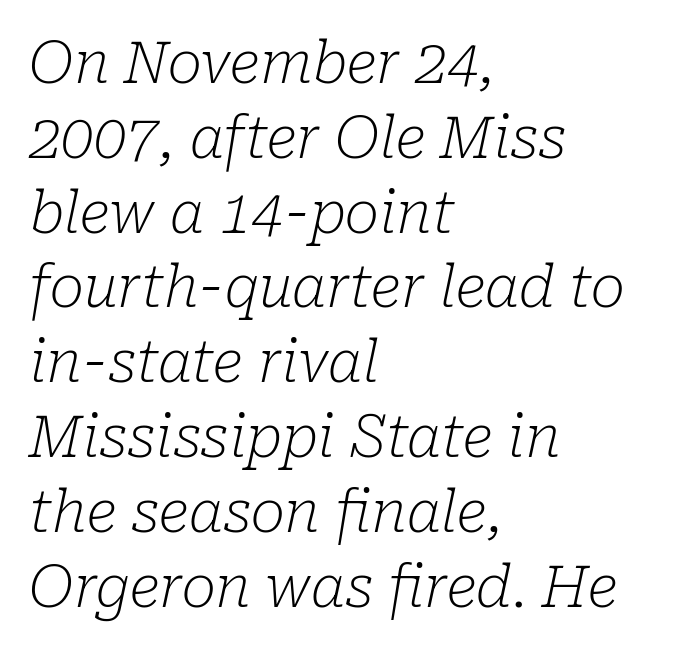
No heavy texture on the line: the type isn't bold. The space directly below the letters is spotless. You could call the tracking neutral — neither tight nor loose. Left-aligned paragraph, ragged on the right. This sample has the flowing, uneven cadence of proportional lettering.
